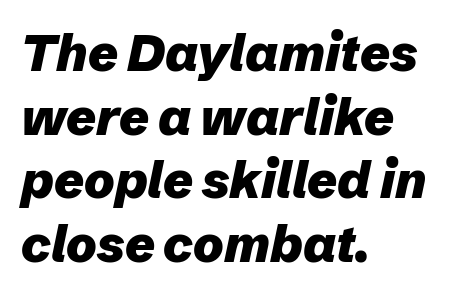
Q: Is the text bold? A: Yes.
Q: Is the text italic (slanted)? A: Yes, it leans right by about 12 degrees.
Q: Is the text underlined? A: No.
Q: How is the paragraph aligned? A: Left-aligned.
Q: Is the spacing between letters normal or unusually wide? A: Normal.
Q: Is the spacing between lines tight, normal or loose? A: Normal.
Q: Width (condensed, normal, or wide)? A: Normal.
Q: Stroke contrast? A: Low.
Q: x-height? A: Medium.
Q: Monospaced? A: No.
